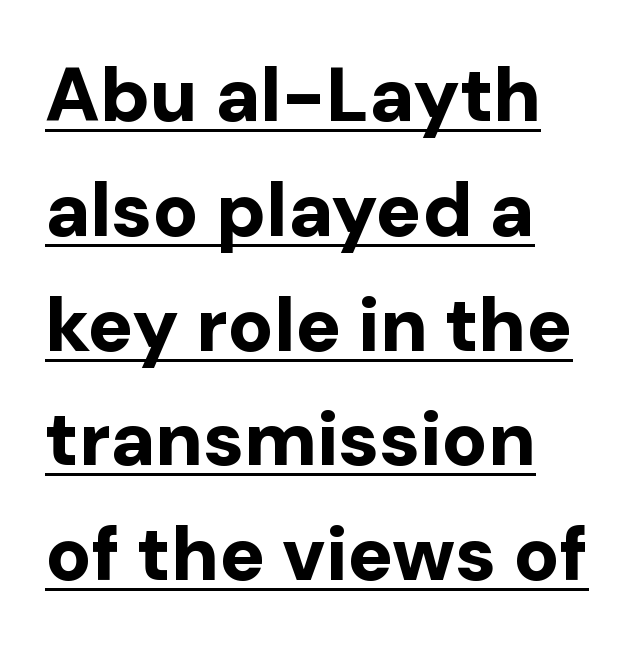
The image shows 76 px bold sans-serif type, upright; set left-aligned, normal line spacing (1.51x), normal letter spacing, underlined; low stroke contrast and a medium x-height.
